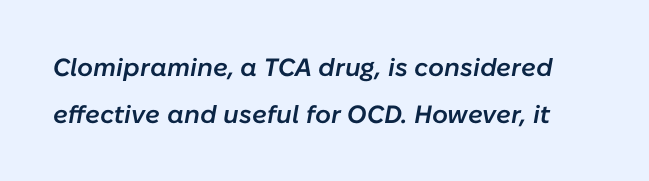
Underlining? Definitely not there. Notice the strokes are somewhat thickened but not fully heavy: this is a semibold. The passage shown leans; its letterforms are oblique. Look at the tracking — it's just the regular setting, nothing added.
